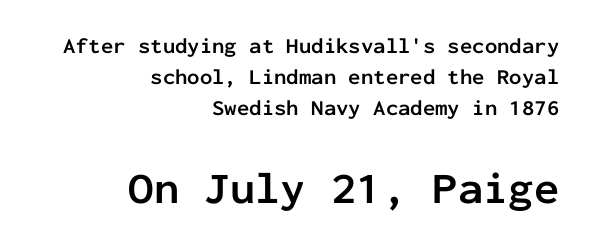
The image shows 45 px semibold sans-serif type, upright, monospaced; set right-aligned, normal line spacing (1.42x), normal letter spacing, not underlined; the second (bottom) block is 2.05x larger; low stroke contrast and a medium x-height.
